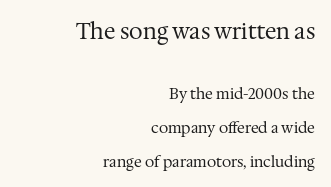
Q: Is the text bold? A: No.
Q: Is the text italic (slanted)? A: No, it is upright.
Q: Is the text underlined? A: No.
Q: How is the paragraph aligned? A: Right-aligned.
Q: Is the spacing between letters normal or unusually wide? A: Normal.
Q: Is the spacing between lines tight, normal or loose? A: Loose.
Q: Which block of text is set in a larger size, the first (top) or the second (bottom)? A: The first (top) one.
